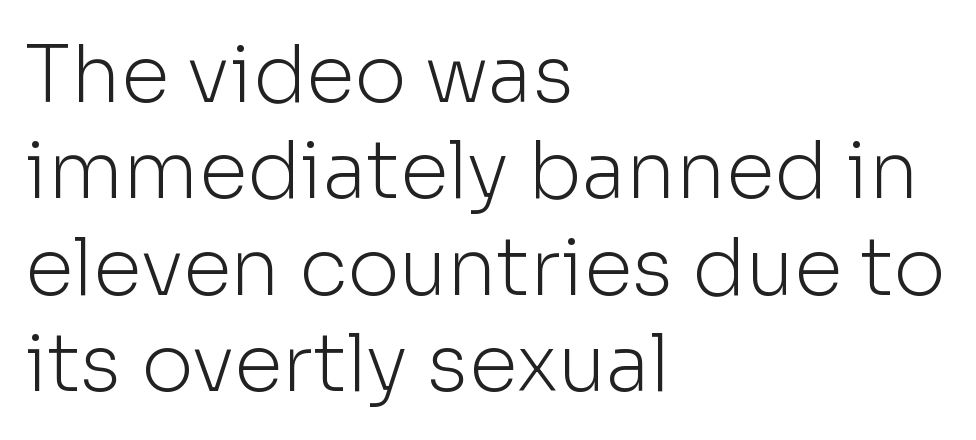
{"serif": "no", "italic": "no", "bold": "no", "weight": "light", "width": "normal", "stroke_contrast": "low", "x_height": "medium", "monospaced": "no", "underline": "no", "align": "left", "line_spacing_ratio": 1.22, "letter_spacing": "normal", "letter_spacing_em": 0.0, "glyph_px": 79}
